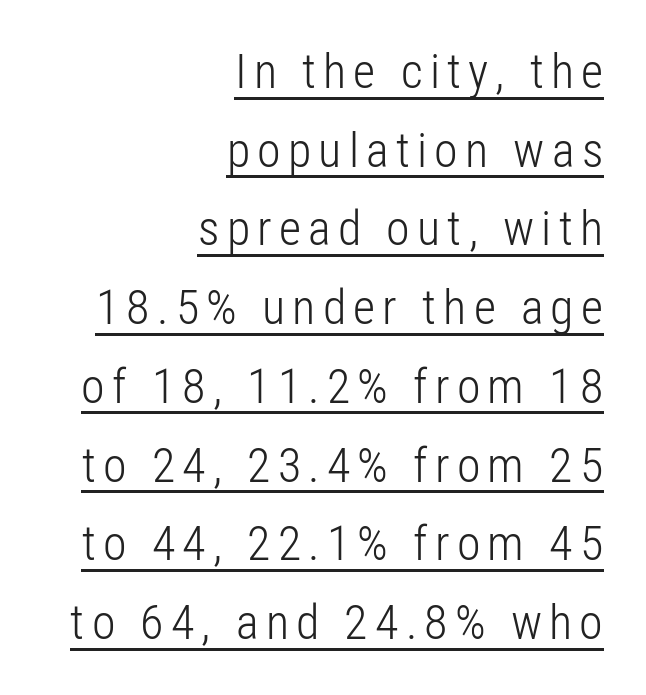
{"serif": "no", "italic": "no", "bold": "no", "weight": "light", "width": "condensed", "stroke_contrast": "low", "x_height": "medium", "monospaced": "no", "underline": "yes", "align": "right", "line_spacing": "normal", "line_spacing_ratio": 1.64, "glyph_px": 48}
